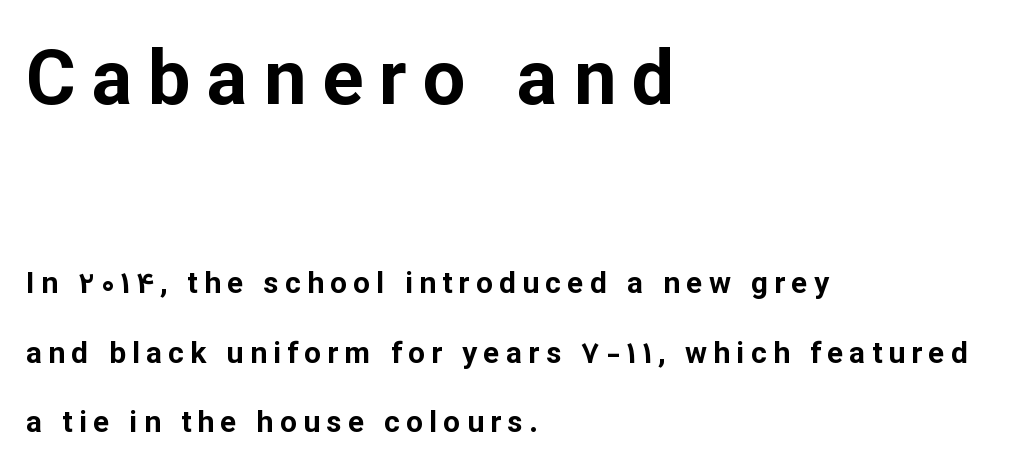
The image shows 76 px bold sans-serif type, upright; set left-aligned, loose line spacing (2.31x), unusually wide letter spacing (+0.21 em), not underlined; the first (top) block is 2.53x larger; low stroke contrast and a medium x-height.
